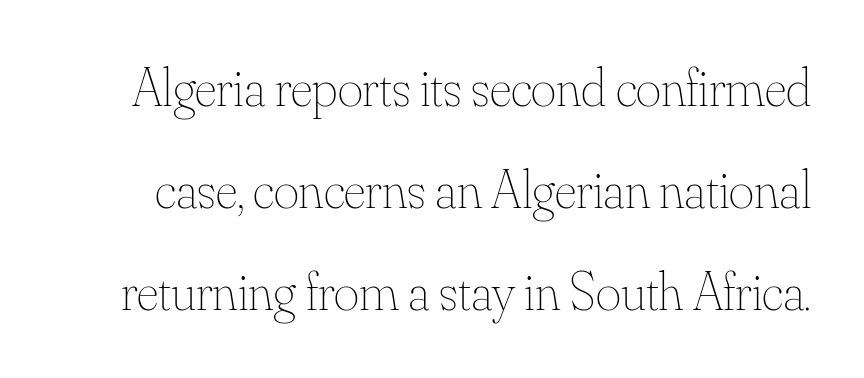
The passage shown is typed in a proportional face where columns would drift. Think standard paragraph weight, or any step lighter than that. The tracking reads as untouched default to a designer's eye. Rule under the text: the space is simply empty.
